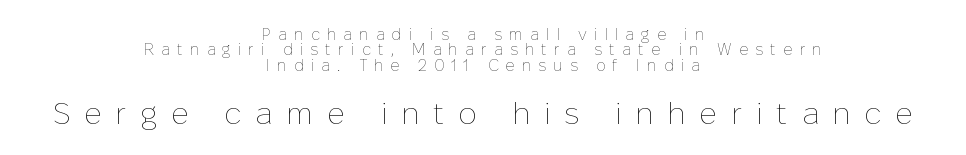
The image shows 31 px thin type, upright; set centered, tight line spacing (0.96x), unusually wide letter spacing (+0.44 em), not underlined; the second (bottom) block is 1.94x larger; low stroke contrast and a medium x-height.
